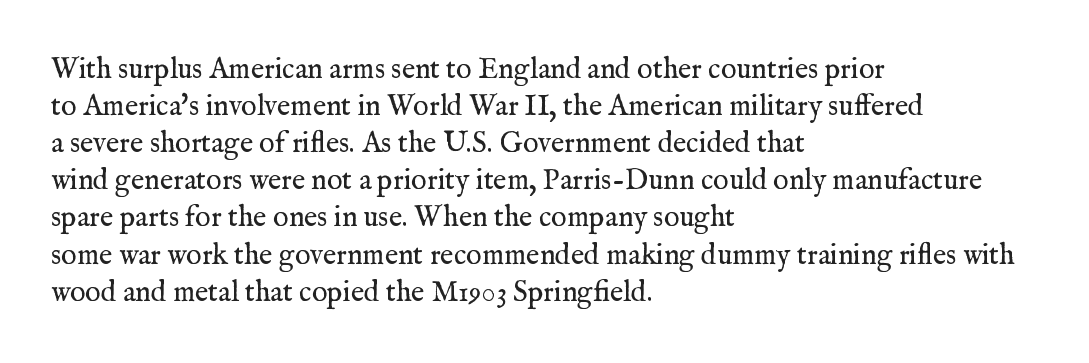
{"serif": "yes", "italic": "no", "bold": "no", "weight": "regular", "width": "normal", "stroke_contrast": "medium", "x_height": "medium", "monospaced": "no", "underline": "no", "align": "left", "line_spacing": "normal", "line_spacing_ratio": 1.28, "letter_spacing": "normal", "letter_spacing_em": 0.0, "glyph_px": 29}
